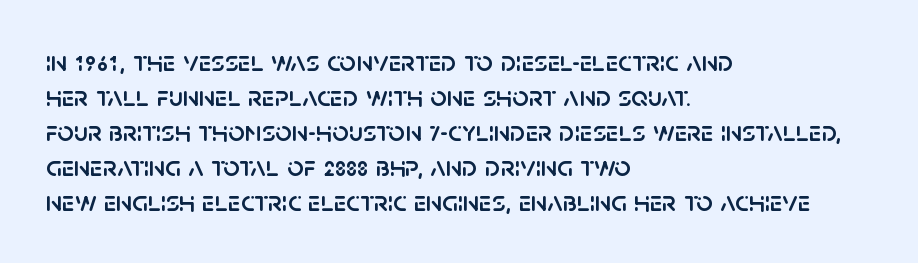
Q: Is the text italic (slanted)? A: No, it is upright.
Q: Is the typeface a serif or a sans-serif typeface? A: Sans-serif.
Q: Is the text underlined? A: No.
Q: How is the paragraph aligned? A: Left-aligned.
Q: Is the spacing between letters normal or unusually wide? A: Normal.
Q: Width (condensed, normal, or wide)? A: Normal.
Q: Stroke contrast? A: Low.
Q: x-height? A: Large.
Q: Monospaced? A: No.
